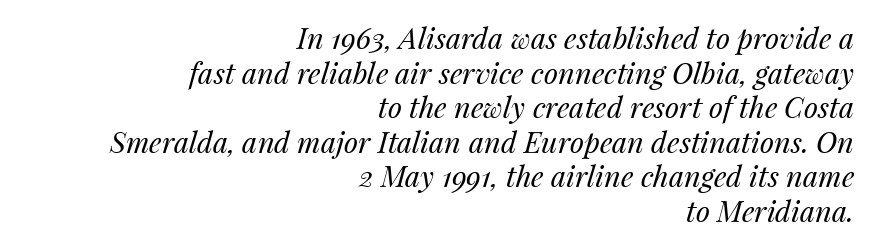
The image shows 29 px regular-weight type, italic (leaning right); set right-aligned, line spacing 1.19x, normal letter spacing, not underlined; medium stroke contrast and a medium x-height.
